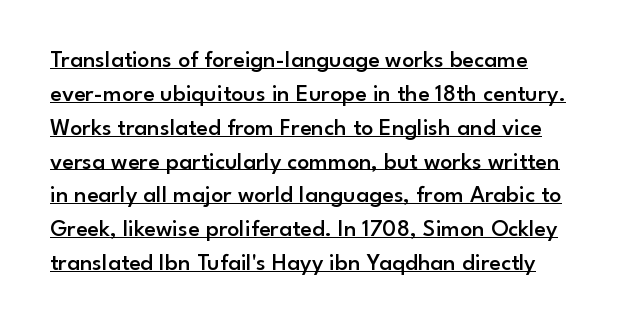
The typesetter has applied underlining to the passage shown. Strokes here are thickened, but only to semibold level. The letters stand upright; this is a roman face. Students, note that the glyphs here touch the page at normal intervals. The space between consecutive lines is moderate.
